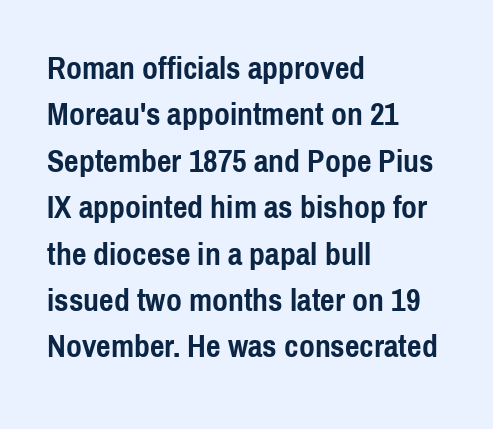
Q: Is the text bold? A: Yes.
Q: Is the text italic (slanted)? A: No, it is upright.
Q: Is the typeface a serif or a sans-serif typeface? A: Sans-serif.
Q: Is the text underlined? A: No.
Q: How is the paragraph aligned? A: Left-aligned.
Q: Is the spacing between letters normal or unusually wide? A: Normal.
Q: Is the spacing between lines tight, normal or loose? A: Normal.
Q: Width (condensed, normal, or wide)? A: Condensed.
Q: x-height? A: Medium.
Q: Monospaced? A: No.
